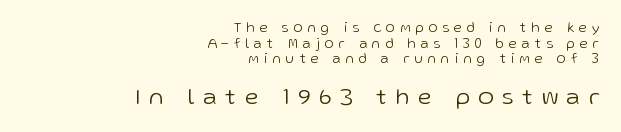
The image shows 24 px text type, upright; set right-aligned, tight line spacing (1.11x), unusually wide letter spacing (+0.37 em), not underlined; the second (bottom) block is 1.71x larger.
